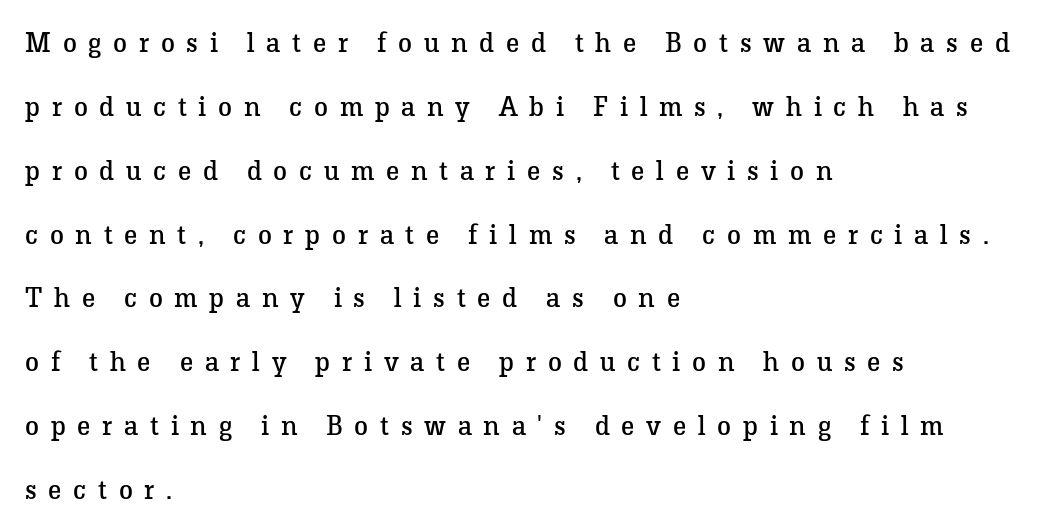
Q: Is the text bold? A: No.
Q: Is the text italic (slanted)? A: No, it is upright.
Q: Is the typeface a serif or a sans-serif typeface? A: Serif.
Q: Is the text underlined? A: No.
Q: How is the paragraph aligned? A: Left-aligned.
Q: Is the spacing between letters normal or unusually wide? A: Unusually wide.
Q: Is the spacing between lines tight, normal or loose? A: Loose.
Q: Width (condensed, normal, or wide)? A: Normal.
Q: Stroke contrast? A: Low.
Q: x-height? A: Medium.
Q: Monospaced? A: No.
